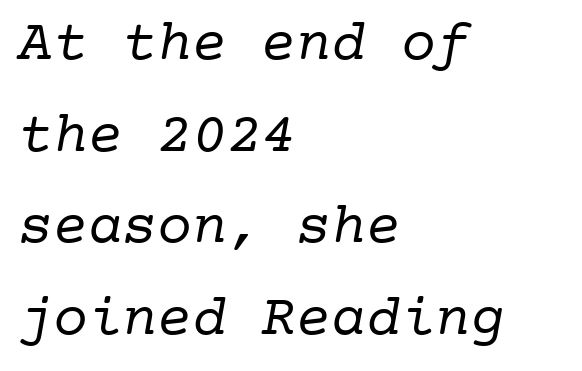
The image shows 58 px regular-weight serif type, monospaced; set left-aligned, normal line spacing (1.58x), normal letter spacing, not underlined; low stroke contrast and a medium x-height.
